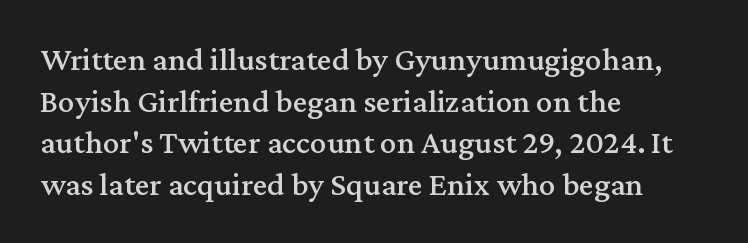
{"serif": "yes", "italic": "no", "width": "normal", "stroke_contrast": "medium", "x_height": "medium", "monospaced": "no", "underline": "no", "align": "left", "line_spacing": "normal", "line_spacing_ratio": 1.26, "letter_spacing": "normal", "letter_spacing_em": 0.0, "glyph_px": 33}
